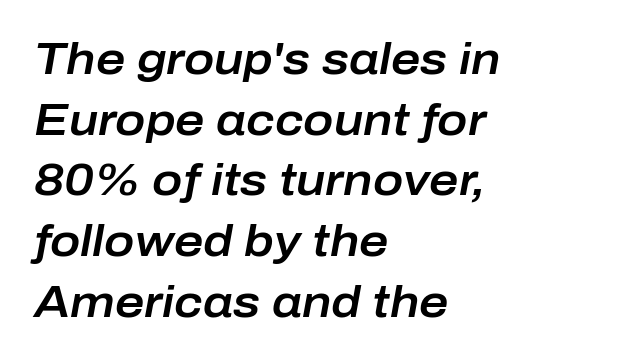
{"italic": "yes", "lean": "right", "slant_degrees": 10, "width": "normal", "stroke_contrast": "low", "x_height": "medium", "monospaced": "no", "underline": "no", "align": "left", "line_spacing": "normal", "line_spacing_ratio": 1.35, "letter_spacing": "normal", "letter_spacing_em": 0.0, "glyph_px": 45}
